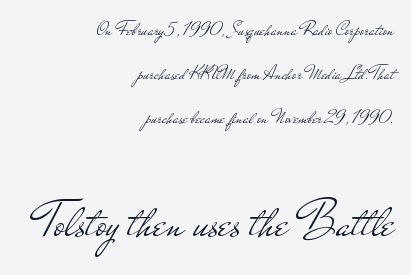
The image shows 51 px light, wide sans-serif type; set right-aligned, loose line spacing (2.2x), normal letter spacing, not underlined; the second (bottom) block is 2.55x larger; low stroke contrast and a small x-height.
